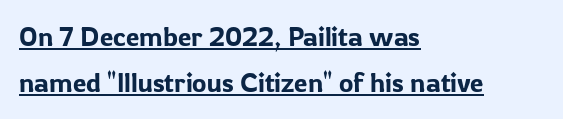
{"italic": "no", "underline": "yes", "align": "left", "line_spacing_ratio": 1.71, "letter_spacing": "normal", "letter_spacing_em": 0.0, "glyph_px": 27}
